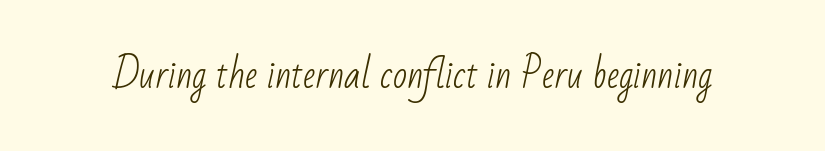
The image shows 37 px light, condensed sans-serif type; set normal letter spacing, not underlined; low stroke contrast and a small x-height.
